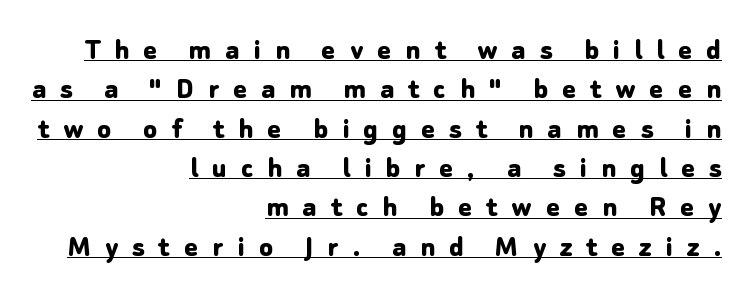
{"serif": "no", "italic": "no", "bold": "yes", "weight": "bold", "width": "normal", "stroke_contrast": "low", "x_height": "medium", "monospaced": "no", "underline": "yes", "align": "right", "line_spacing_ratio": 1.23, "letter_spacing": "wide", "letter_spacing_em": 0.44, "glyph_px": 32}
